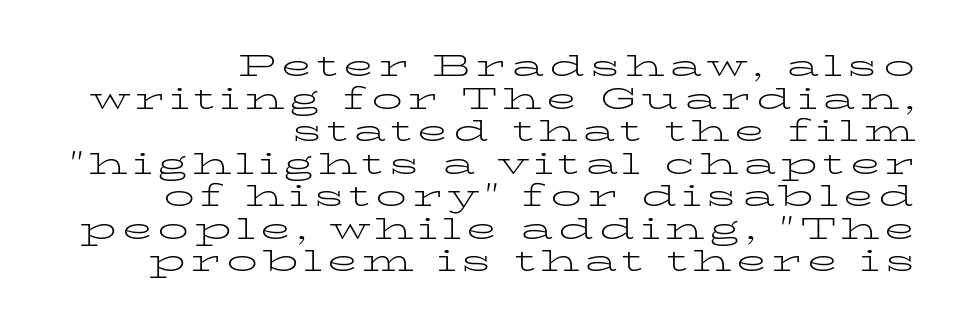
Only glyphs here, with clear space below each row. Regarding leading, the lines here are crowded together. If you drew a ruler down the right edge, every line would touch it. Is this a fixed-width face? No — the glyphs have proportional, varying widths. This is not heavy type; no bold has been used. In terms of posture, this sample is upright.
